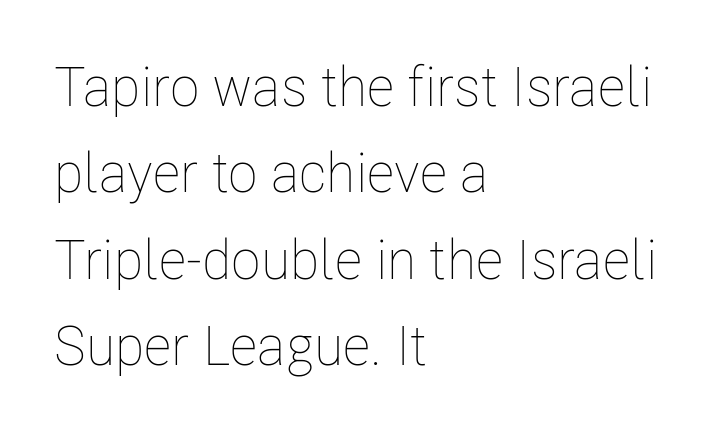
Q: Is the text bold? A: No.
Q: Is the text italic (slanted)? A: No, it is upright.
Q: Is the text underlined? A: No.
Q: How is the paragraph aligned? A: Left-aligned.
Q: Is the spacing between letters normal or unusually wide? A: Normal.
Q: Is the spacing between lines tight, normal or loose? A: Normal.
Q: Width (condensed, normal, or wide)? A: Condensed.
Q: Stroke contrast? A: Low.
Q: x-height? A: Medium.
Q: Monospaced? A: No.
